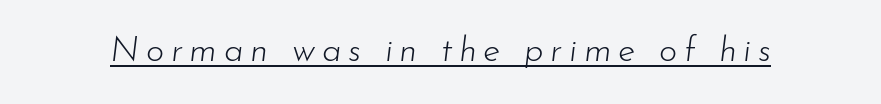
{"italic": "yes", "lean": "right", "slant_degrees": 7, "bold": "no", "weight": "light", "width": "normal", "stroke_contrast": "low", "x_height": "small", "monospaced": "no", "underline": "yes", "glyph_px": 35}
